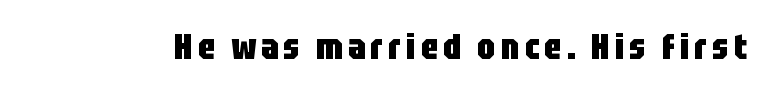
The image shows 36 px heavy, condensed sans-serif type, upright; set not underlined; low stroke contrast and a large x-height.
